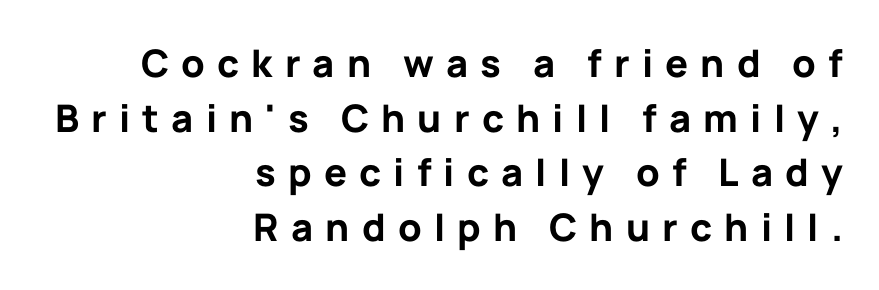
The image shows 38 px bold sans-serif type, upright; set right-aligned, normal line spacing (1.44x), unusually wide letter spacing (+0.32 em), not underlined; low stroke contrast and a medium x-height.
